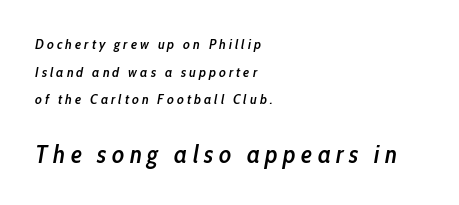
{"italic": "yes", "lean": "right", "slant_degrees": 10, "bold": "semi", "underline": "no", "align": "left", "line_spacing": "loose", "line_spacing_ratio": 1.97, "letter_spacing": "wide", "letter_spacing_em": 0.22, "larger_block": "second", "size_ratio": 1.79, "glyph_px": 25}
